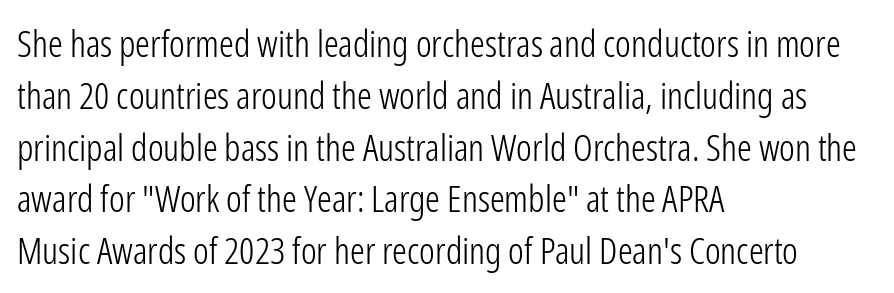
{"serif": "no", "italic": "no", "bold": "no", "weight": "light", "width": "condensed", "stroke_contrast": "low", "x_height": "medium", "monospaced": "no", "underline": "no", "align": "left", "line_spacing": "normal", "line_spacing_ratio": 1.4, "letter_spacing": "normal", "letter_spacing_em": 0.0, "glyph_px": 37}
